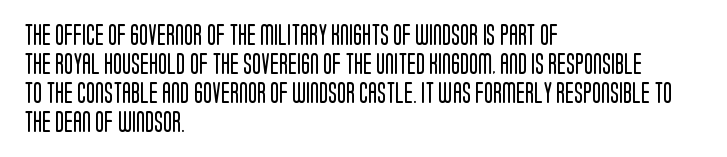
{"italic": "no", "bold": "no", "underline": "no", "align": "left", "line_spacing": "normal", "line_spacing_ratio": 1.38, "letter_spacing": "normal", "letter_spacing_em": 0.0, "glyph_px": 21}
